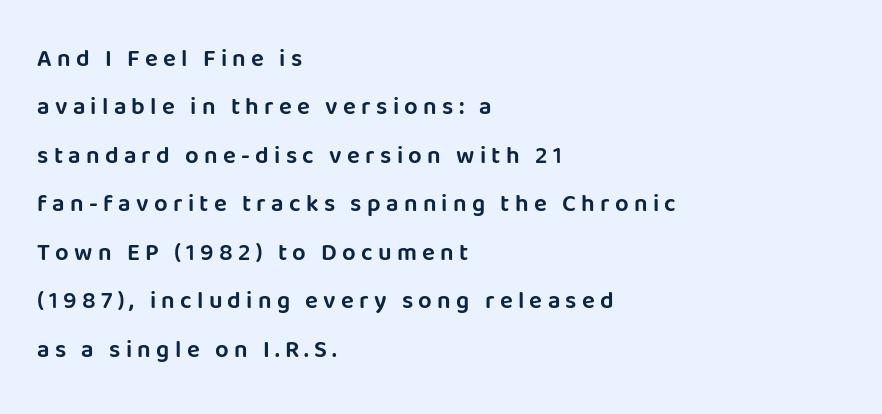
The image shows 24 px text type, upright; set left-aligned, loose line spacing (2.02x), unusually wide letter spacing (+0.22 em), not underlined.
